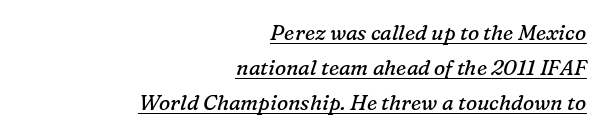
Q: Is the text bold? A: No.
Q: Is the text italic (slanted)? A: Yes, it leans right by about 16 degrees.
Q: Is the text underlined? A: Yes.
Q: How is the paragraph aligned? A: Right-aligned.
Q: Is the spacing between letters normal or unusually wide? A: Normal.
Q: Is the spacing between lines tight, normal or loose? A: Normal.
